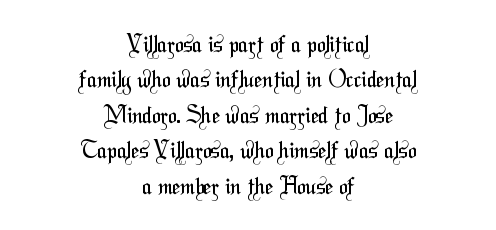
{"bold": "no", "underline": "no", "align": "center", "line_spacing": "normal", "line_spacing_ratio": 1.54, "letter_spacing": "normal", "letter_spacing_em": 0.0, "glyph_px": 23}
